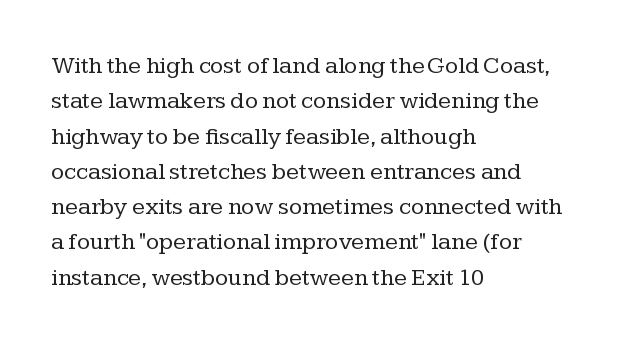
Q: Is the text bold? A: No.
Q: Is the text italic (slanted)? A: No, it is upright.
Q: Is the text underlined? A: No.
Q: How is the paragraph aligned? A: Left-aligned.
Q: Is the spacing between letters normal or unusually wide? A: Normal.
Q: Is the spacing between lines tight, normal or loose? A: Normal.
